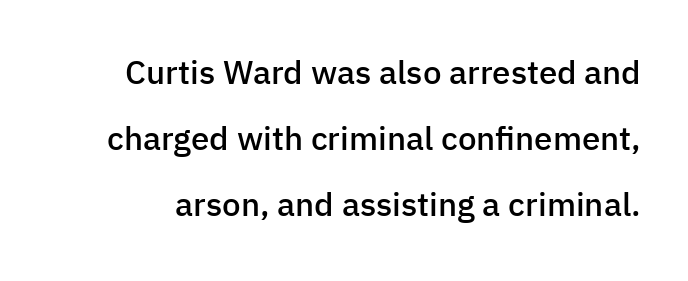
Q: Is the text bold? A: Semi-bold.
Q: Is the text italic (slanted)? A: No, it is upright.
Q: Is the typeface a serif or a sans-serif typeface? A: Sans-serif.
Q: Is the text underlined? A: No.
Q: Is the spacing between letters normal or unusually wide? A: Normal.
Q: Is the spacing between lines tight, normal or loose? A: Loose.
Q: Width (condensed, normal, or wide)? A: Normal.
Q: Stroke contrast? A: Low.
Q: x-height? A: Medium.
Q: Monospaced? A: No.
